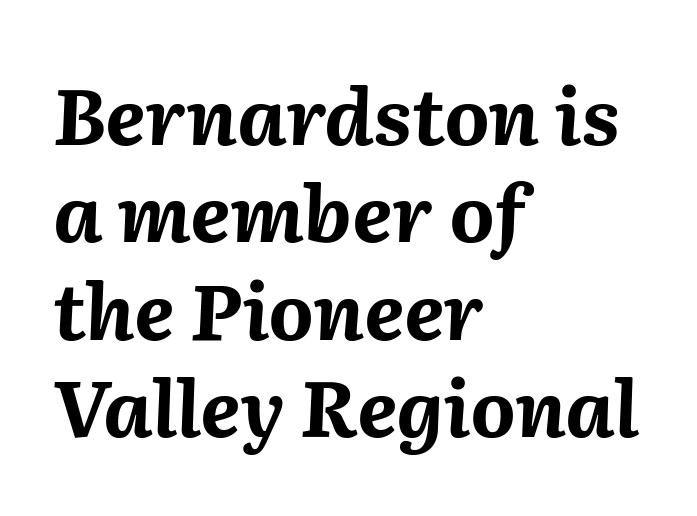
The image shows 78 px bold type, italic (leaning right); set left-aligned, normal line spacing (1.25x), normal letter spacing, not underlined; medium stroke contrast and a medium x-height.
